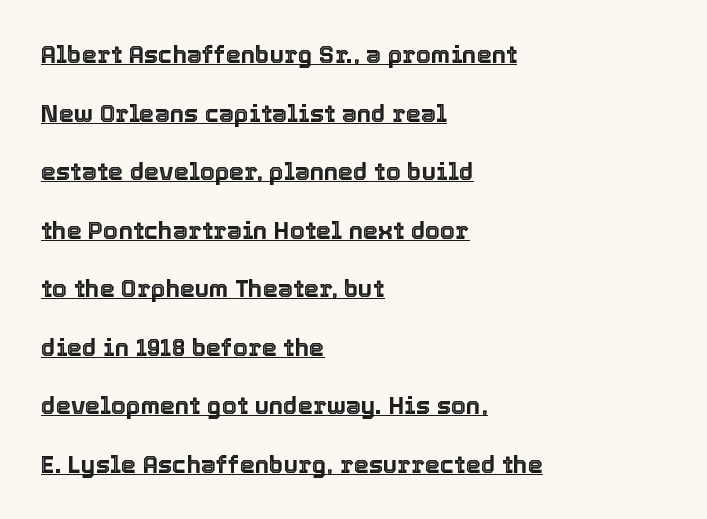
The lines are spread far apart with generous leading. Upright lettering throughout. Characters follow at the spacing the type designer built in. Caption: lettering with a line underneath. Short and long lines alike share a common starting point at left.
